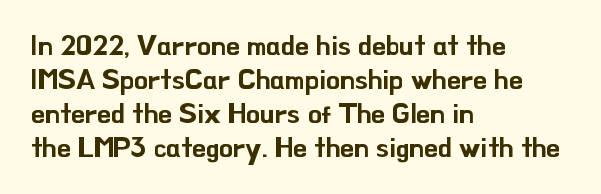
{"serif": "no", "italic": "no", "width": "normal", "stroke_contrast": "low", "x_height": "small", "monospaced": "no", "underline": "no", "align": "left", "line_spacing_ratio": 1.22, "letter_spacing": "normal", "letter_spacing_em": 0.0, "glyph_px": 28}
